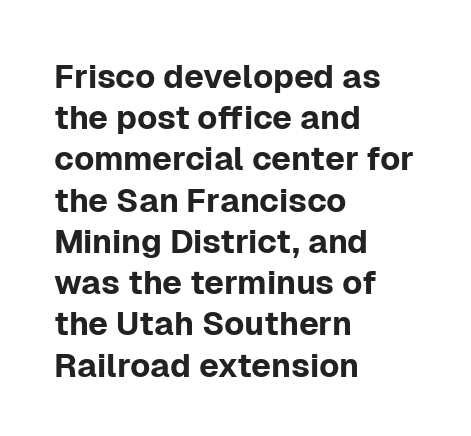
The type is set solid horizontally, with unmodified tracking. Looks like regular typesetting: each glyph gets only the width it needs. One-word summary of the alignment: left. The leading is moderate, giving the passage an even texture. Every character sits straight up, as roman type does.
